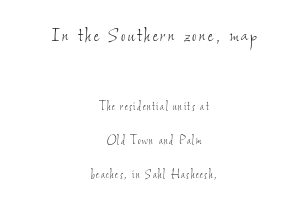
The image shows 24 px text type; set centered, loose line spacing (2.42x), not underlined; the first (top) block is 1.71x larger.
